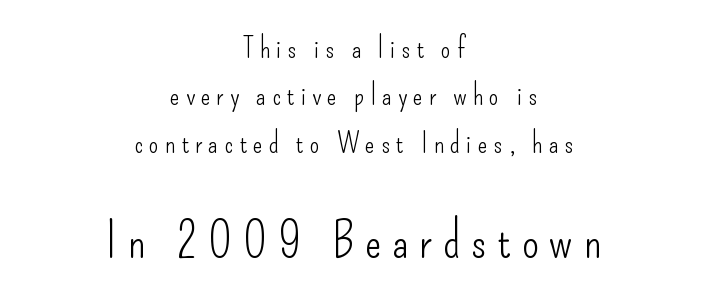
Vertical stems look standard width or narrower in stroke. The designer went with a sans here, leaving each stem footless. Characters follow at a spacing far wider than the type designer built in. Evenly set lines give the paragraph a standard silhouette. The letters stand upright; this is a roman face.
